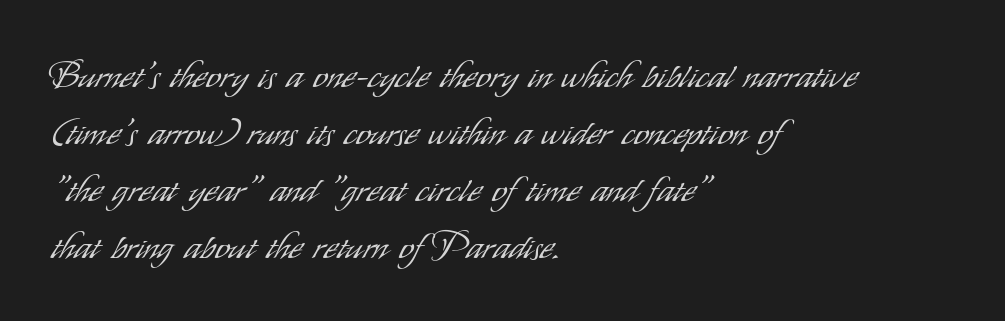
{"serif": "no", "bold": "no", "weight": "light", "width": "condensed", "stroke_contrast": "low", "x_height": "small", "monospaced": "no", "underline": "no", "align": "left", "line_spacing": "normal", "line_spacing_ratio": 1.54, "letter_spacing": "normal", "letter_spacing_em": 0.0, "glyph_px": 37}
